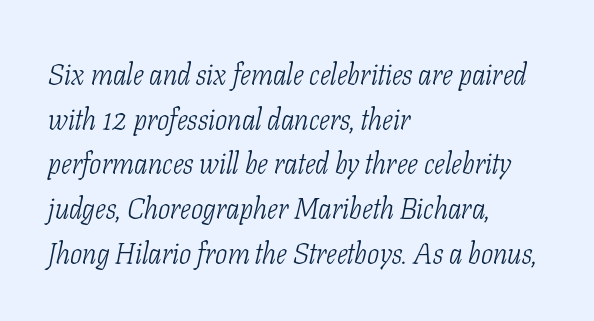
Notice how descenders clear the ascenders below comfortably — that's standard leading. Caption: face not bold, strokes unweighted. Students, note that the glyphs here touch the page at normal intervals. Note the varied advance widths — an 'i' is clearly narrower than an 'm'.
